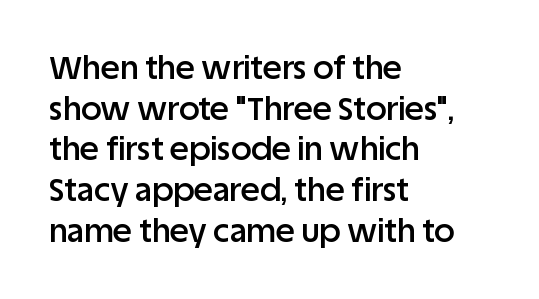
The image shows 32 px semibold sans-serif type, upright; set left-aligned, normal line spacing (1.27x), normal letter spacing, not underlined; low stroke contrast and a large x-height.
